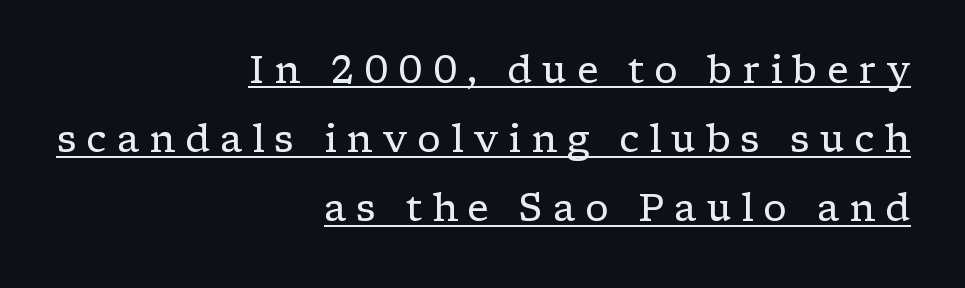
Q: Is the text bold? A: No.
Q: Is the text italic (slanted)? A: No, it is upright.
Q: Is the typeface a serif or a sans-serif typeface? A: Serif.
Q: Is the text underlined? A: Yes.
Q: How is the paragraph aligned? A: Right-aligned.
Q: Is the spacing between letters normal or unusually wide? A: Unusually wide.
Q: Width (condensed, normal, or wide)? A: Wide.
Q: Stroke contrast? A: Low.
Q: x-height? A: Medium.
Q: Monospaced? A: No.
